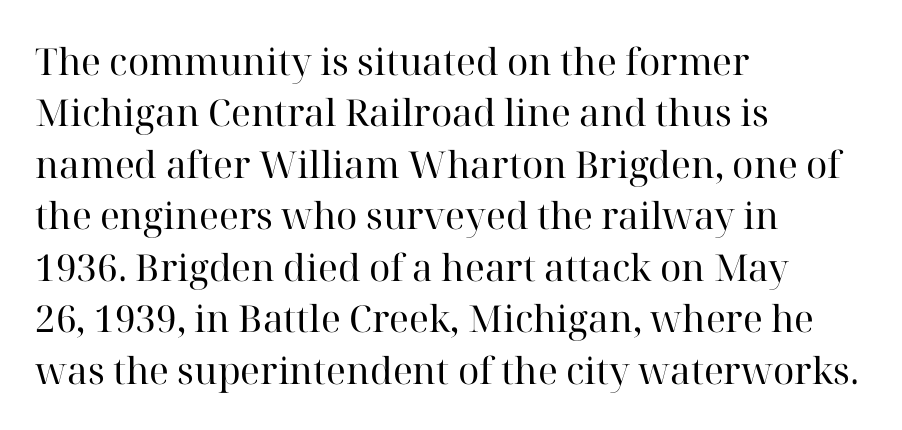
Each letter keeps its own natural width here, so spacing adapts to shape. Leading: standard. The rendering anchors every line to the left-hand side. Little horizontal feet cap the strokes, marking this as serif type.
